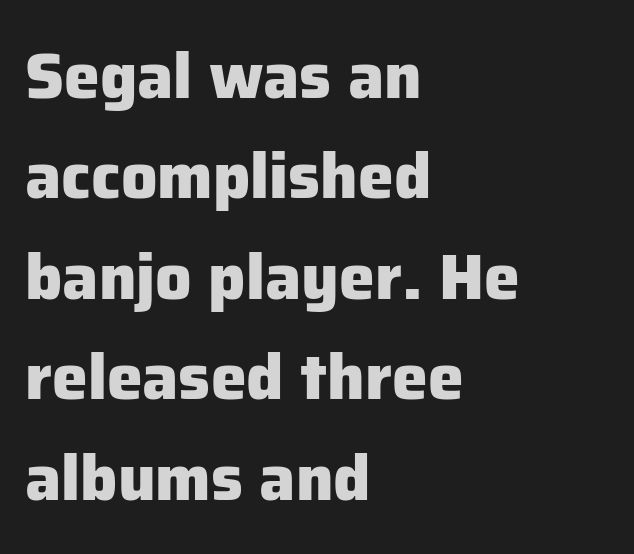
The image shows 64 px heavy sans-serif type, upright; set left-aligned, normal line spacing (1.57x), normal letter spacing, not underlined; low stroke contrast and a medium x-height.
